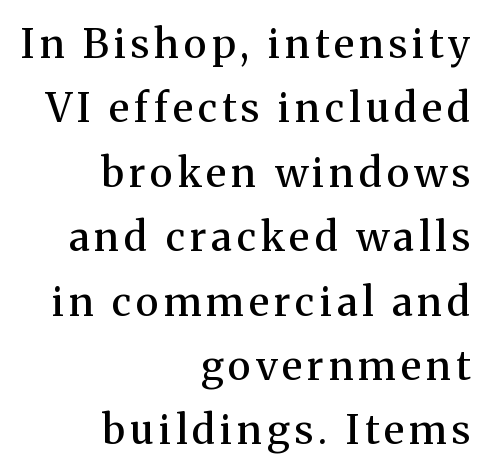
The image shows 40 px semibold serif type, upright; set right-aligned, normal line spacing (1.61x), not underlined; medium stroke contrast and a medium x-height.
